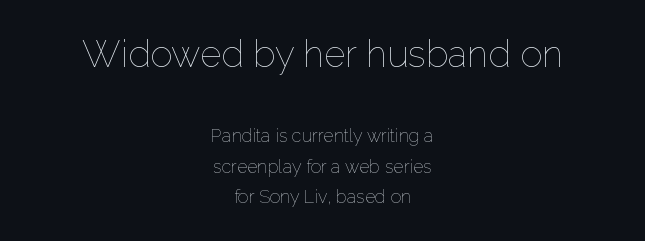
Q: Is the text bold? A: No.
Q: Is the text italic (slanted)? A: No, it is upright.
Q: Is the text underlined? A: No.
Q: How is the paragraph aligned? A: Centered.
Q: Is the spacing between letters normal or unusually wide? A: Normal.
Q: Which block of text is set in a larger size, the first (top) or the second (bottom)? A: The first (top) one.
Q: Width (condensed, normal, or wide)? A: Normal.
Q: Stroke contrast? A: Low.
Q: x-height? A: Medium.
Q: Monospaced? A: No.
